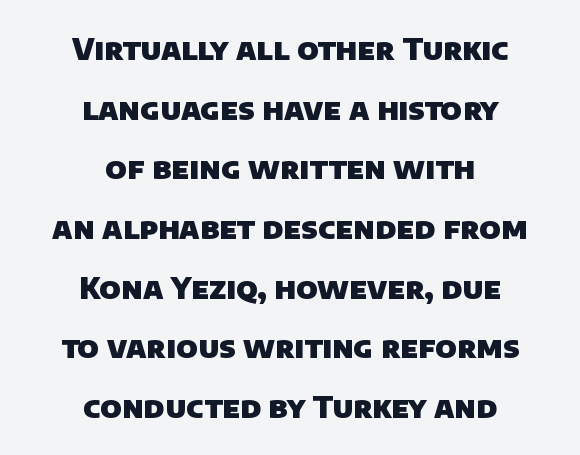
The image shows 30 px heavy sans-serif type; set centered, loose line spacing (1.99x), normal letter spacing, not underlined; low stroke contrast and a large x-height.
